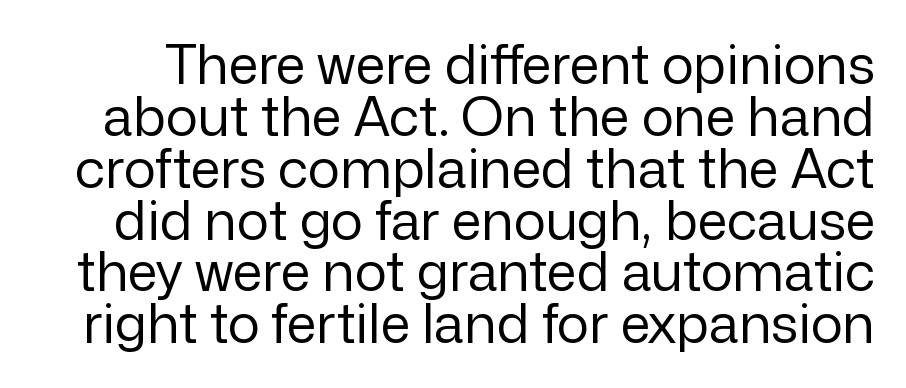
Q: Is the text bold? A: No.
Q: Is the text italic (slanted)? A: No, it is upright.
Q: Is the typeface a serif or a sans-serif typeface? A: Sans-serif.
Q: Is the text underlined? A: No.
Q: Is the spacing between letters normal or unusually wide? A: Normal.
Q: Is the spacing between lines tight, normal or loose? A: Tight.
Q: Width (condensed, normal, or wide)? A: Normal.
Q: Stroke contrast? A: Low.
Q: x-height? A: Medium.
Q: Monospaced? A: No.
